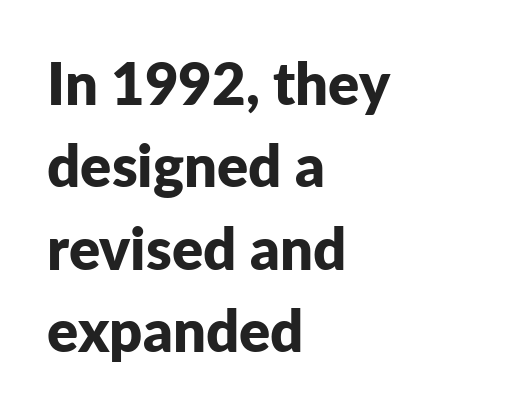
{"serif": "no", "italic": "no", "bold": "yes", "weight": "bold", "width": "normal", "stroke_contrast": "low", "x_height": "medium", "monospaced": "no", "underline": "no", "align": "left", "line_spacing": "normal", "line_spacing_ratio": 1.42, "letter_spacing": "normal", "letter_spacing_em": 0.0, "glyph_px": 58}
